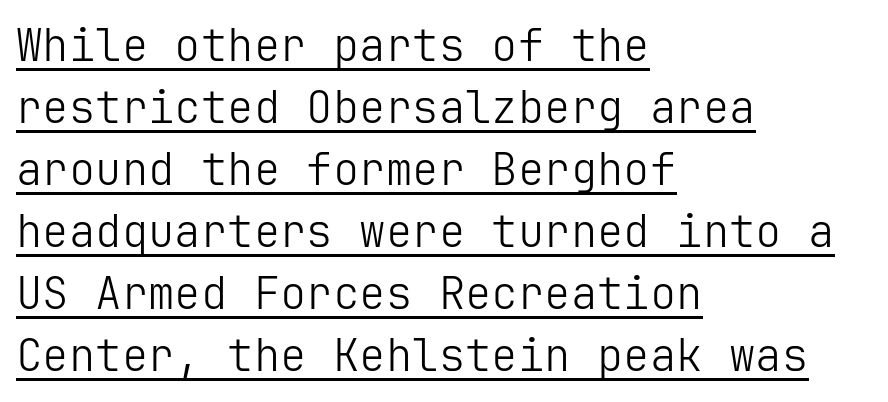
{"serif": "no", "italic": "no", "bold": "no", "weight": "light", "width": "normal", "stroke_contrast": "low", "x_height": "medium", "underline": "yes", "align": "left", "line_spacing": "normal", "line_spacing_ratio": 1.41, "letter_spacing": "normal", "letter_spacing_em": 0.0, "glyph_px": 44}
